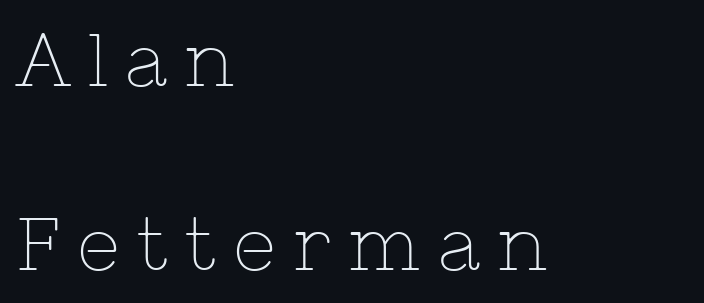
{"serif": "yes", "italic": "no", "bold": "no", "weight": "thin", "width": "normal", "stroke_contrast": "low", "x_height": "medium", "monospaced": "no", "underline": "no", "align": "left", "line_spacing": "loose", "line_spacing_ratio": 2.46, "letter_spacing": "wide", "letter_spacing_em": 0.23, "glyph_px": 75}
